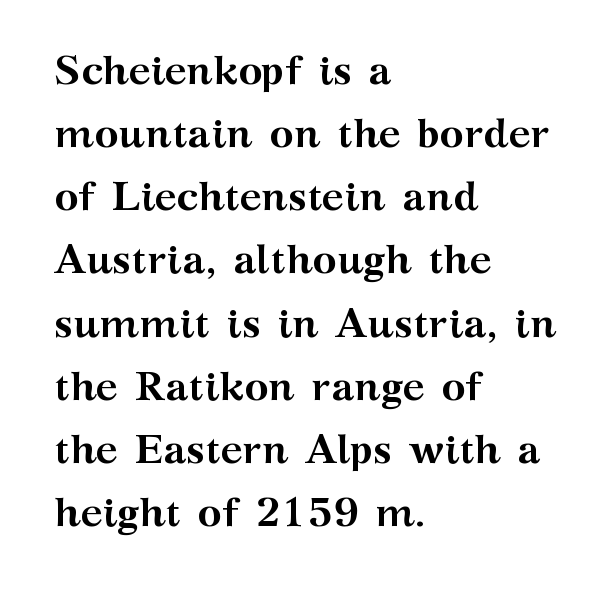
The image shows 41 px semibold, wide serif type, upright; set left-aligned, normal line spacing (1.54x), normal letter spacing, not underlined; medium stroke contrast and a medium x-height.
